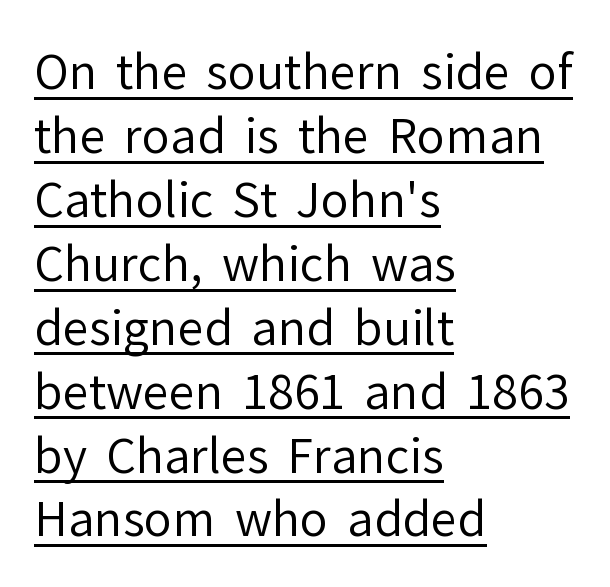
Is there much room between lines? A standard amount, neither cramped nor airy. The passage shown is not bold in any degree. This rendering features underlined lettering. Rendered with straight, roman letterforms.
